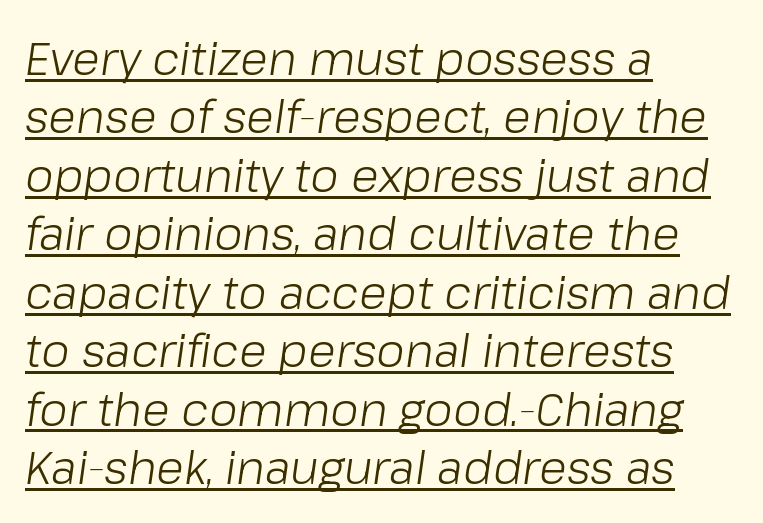
Q: Is the text bold? A: No.
Q: Is the text italic (slanted)? A: Yes, it leans right by about 8 degrees.
Q: Is the text underlined? A: Yes.
Q: How is the paragraph aligned? A: Left-aligned.
Q: Is the spacing between letters normal or unusually wide? A: Normal.
Q: Is the spacing between lines tight, normal or loose? A: Normal.
Q: Width (condensed, normal, or wide)? A: Normal.
Q: Stroke contrast? A: Low.
Q: x-height? A: Medium.
Q: Monospaced? A: No.
